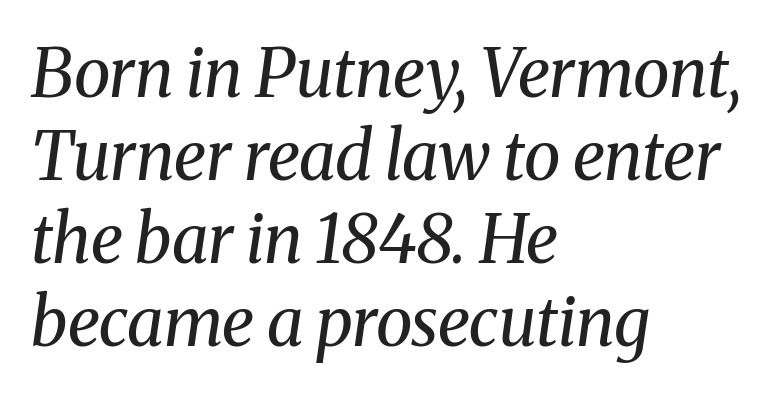
The image shows 67 px regular-weight serif type, italic (leaning right); set left-aligned, line spacing 1.24x, normal letter spacing, not underlined; medium stroke contrast and a medium x-height.
